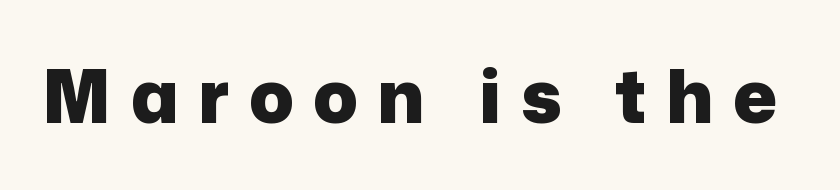
The font's upright variant was chosen for this text. Substantial extra tracking has been applied to these lines. Typesetter's note: full bold, strokes at maximum text heaviness. A clean baseline with only descenders dipping below it.
